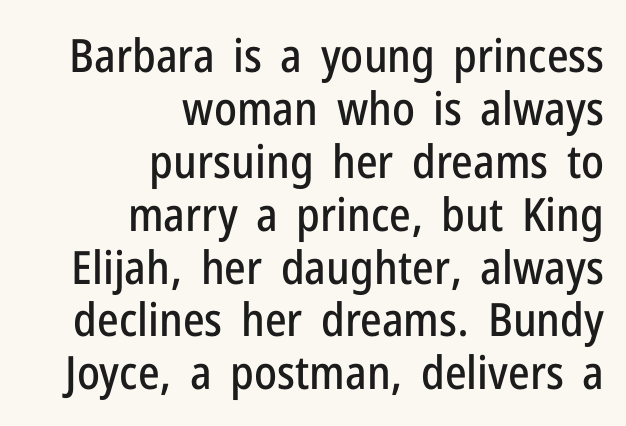
Q: Is the text italic (slanted)? A: No, it is upright.
Q: Is the typeface a serif or a sans-serif typeface? A: Sans-serif.
Q: Is the text underlined? A: No.
Q: How is the paragraph aligned? A: Right-aligned.
Q: Is the spacing between letters normal or unusually wide? A: Normal.
Q: Is the spacing between lines tight, normal or loose? A: Tight.
Q: Width (condensed, normal, or wide)? A: Condensed.
Q: Stroke contrast? A: Low.
Q: x-height? A: Medium.
Q: Monospaced? A: No.
